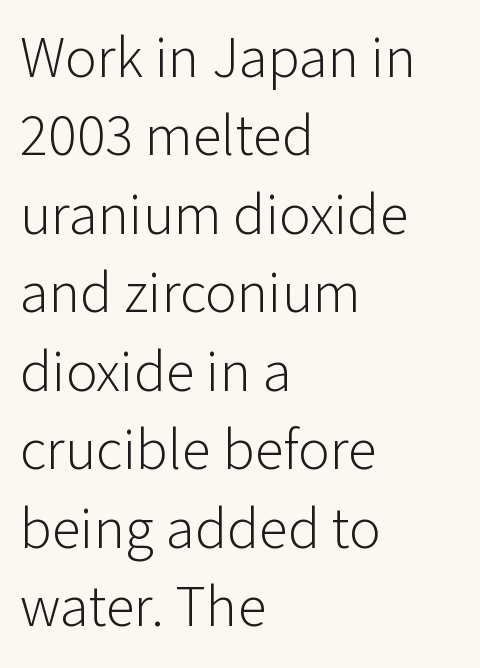
The image shows 59 px light sans-serif type, upright; set left-aligned, normal line spacing (1.33x), normal letter spacing, not underlined; low stroke contrast and a medium x-height.
